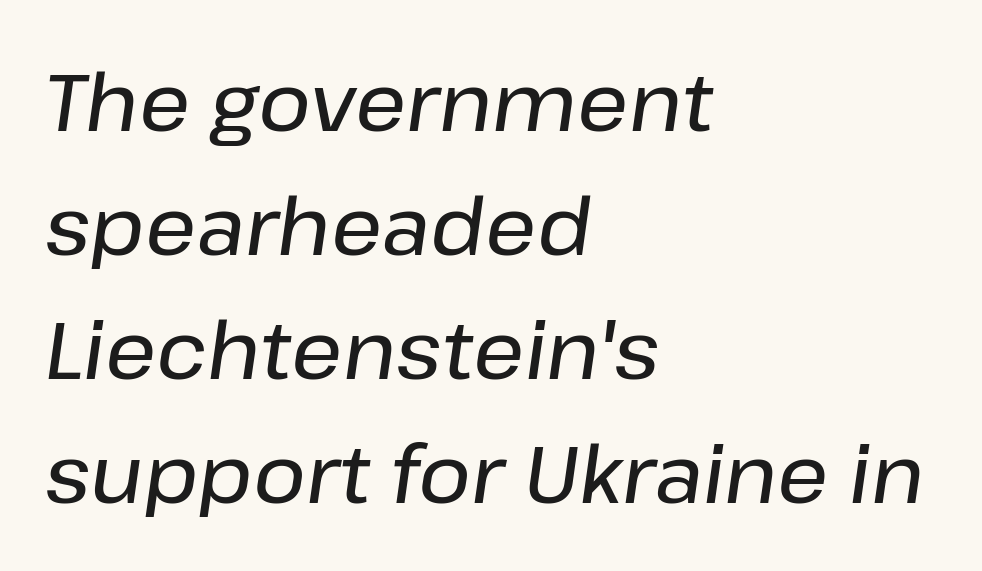
{"italic": "yes", "lean": "right", "slant_degrees": 8, "width": "normal", "stroke_contrast": "low", "x_height": "medium", "monospaced": "no", "underline": "no", "align": "left", "line_spacing": "normal", "line_spacing_ratio": 1.55, "letter_spacing": "normal", "letter_spacing_em": 0.0, "glyph_px": 80}
